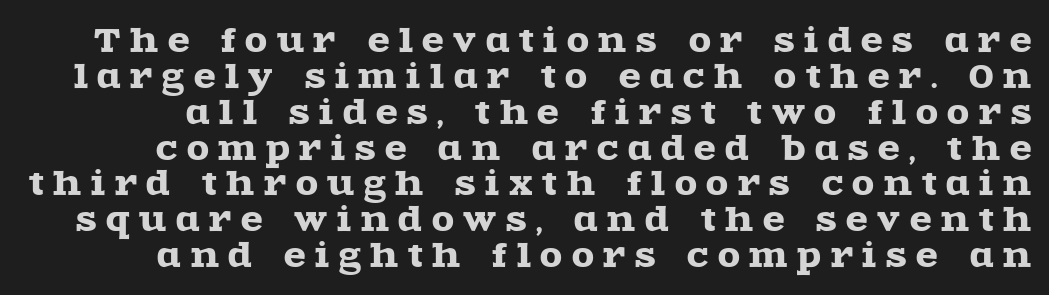
The image shows 32 px wide serif type, upright; set tight line spacing (1.12x), unusually wide letter spacing (+0.3 em), not underlined; a large x-height.
